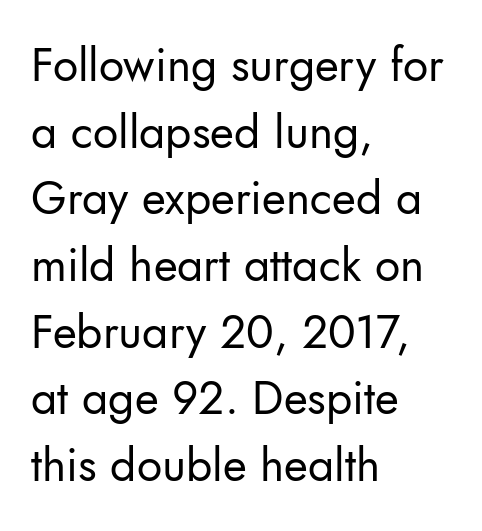
Q: Is the text bold? A: No.
Q: Is the text italic (slanted)? A: No, it is upright.
Q: Is the typeface a serif or a sans-serif typeface? A: Sans-serif.
Q: Is the text underlined? A: No.
Q: How is the paragraph aligned? A: Left-aligned.
Q: Is the spacing between letters normal or unusually wide? A: Normal.
Q: Is the spacing between lines tight, normal or loose? A: Normal.
Q: Width (condensed, normal, or wide)? A: Normal.
Q: Stroke contrast? A: Low.
Q: x-height? A: Small.
Q: Monospaced? A: No.
